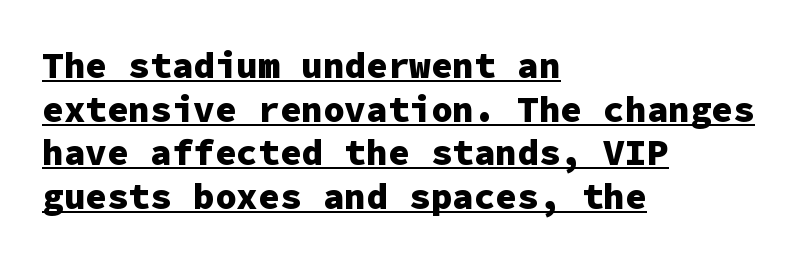
{"serif": "no", "italic": "no", "bold": "yes", "weight": "heavy", "width": "normal", "stroke_contrast": "low", "x_height": "medium", "monospaced": "yes", "underline": "yes", "align": "left", "line_spacing_ratio": 1.21, "letter_spacing": "normal", "letter_spacing_em": 0.0, "glyph_px": 36}
